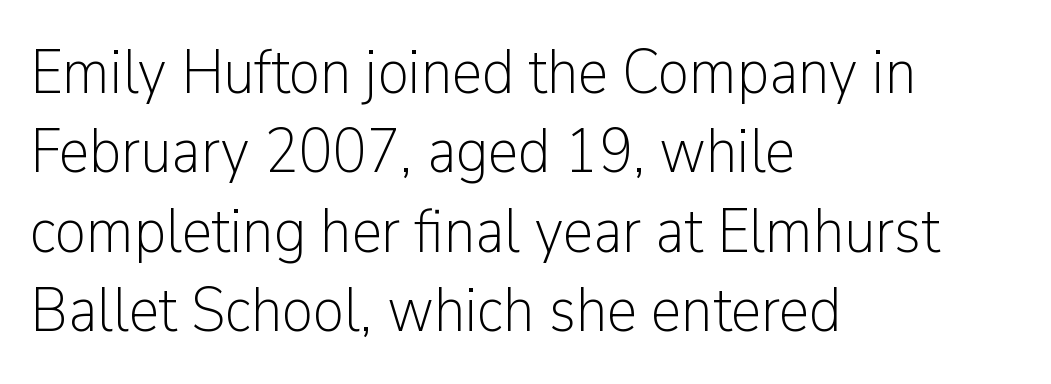
The image shows 62 px light sans-serif type, upright; set left-aligned, normal line spacing (1.28x), normal letter spacing, not underlined; low stroke contrast and a medium x-height.
